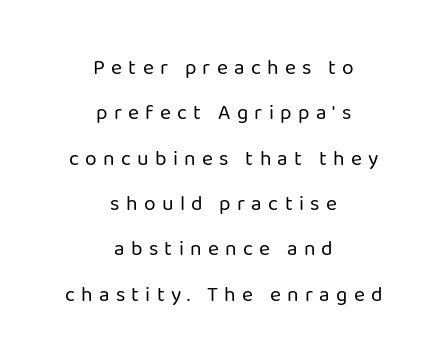
Q: Is the text bold? A: No.
Q: Is the text italic (slanted)? A: No, it is upright.
Q: Is the text underlined? A: No.
Q: How is the paragraph aligned? A: Centered.
Q: Is the spacing between letters normal or unusually wide? A: Unusually wide.
Q: Is the spacing between lines tight, normal or loose? A: Loose.
